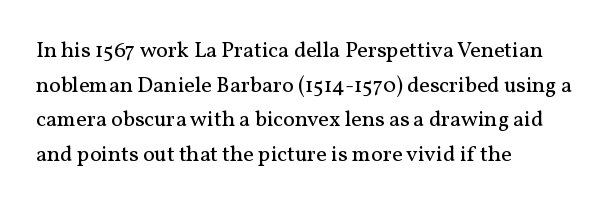
Q: Is the text bold? A: No.
Q: Is the text italic (slanted)? A: No, it is upright.
Q: Is the text underlined? A: No.
Q: How is the paragraph aligned? A: Left-aligned.
Q: Is the spacing between letters normal or unusually wide? A: Normal.
Q: Is the spacing between lines tight, normal or loose? A: Normal.
